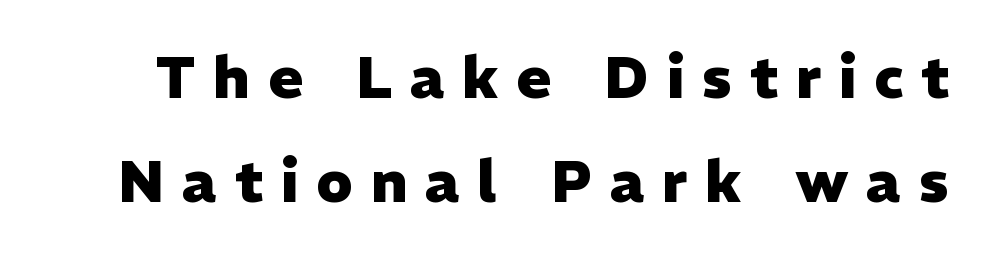
Proportional: the letters do not fall into vertical columns. A typesetter would call this heavily tracked-out type. In terms of posture, this sample is upright. The characters look thick and weighty, a clear bold. Stroke terminals: plain, sans-serif.
